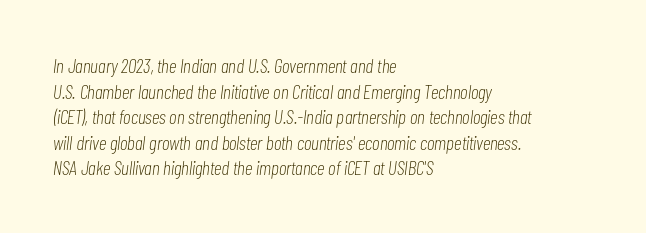
Slant detected: the letters are inclined. The strip under each line holds only bare page. Alignment: flush left. Nothing heavy about these letters — not bold at all. Notice how descenders clear the ascenders below comfortably — that's standard leading. Look at the tracking — it's just the regular setting, nothing added.
